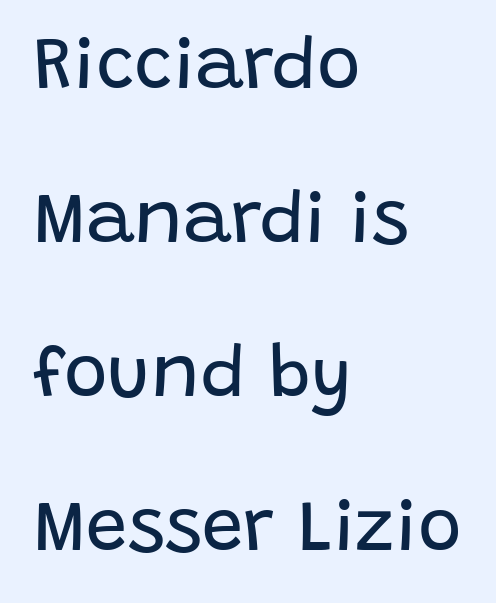
Q: Is the text bold? A: No.
Q: Is the text italic (slanted)? A: No, it is upright.
Q: Is the typeface a serif or a sans-serif typeface? A: Sans-serif.
Q: Is the text underlined? A: No.
Q: How is the paragraph aligned? A: Left-aligned.
Q: Is the spacing between letters normal or unusually wide? A: Normal.
Q: Is the spacing between lines tight, normal or loose? A: Loose.
Q: Width (condensed, normal, or wide)? A: Normal.
Q: Stroke contrast? A: Low.
Q: x-height? A: Large.
Q: Monospaced? A: No.
